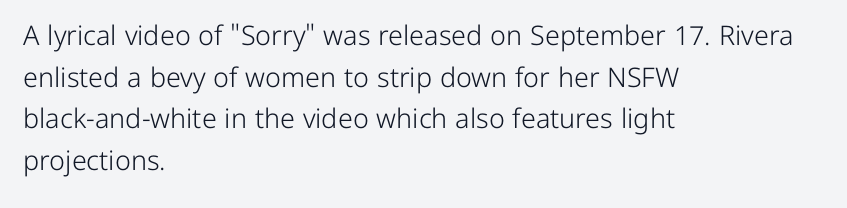
The image shows 27 px text type, upright; set left-aligned, normal line spacing (1.54x), normal letter spacing, not underlined.
